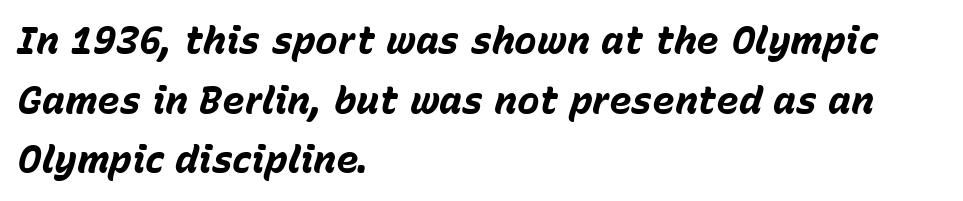
The image shows 38 px bold type, italic (leaning right); set left-aligned, normal line spacing (1.57x), normal letter spacing, not underlined; low stroke contrast and a medium x-height.
